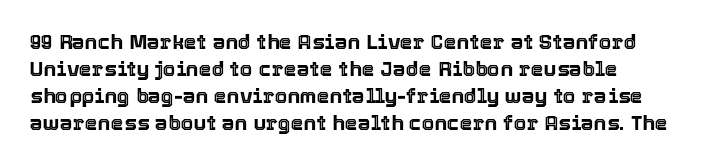
The image shows 21 px text type, upright; set left-aligned, normal line spacing (1.29x), normal letter spacing, not underlined.
